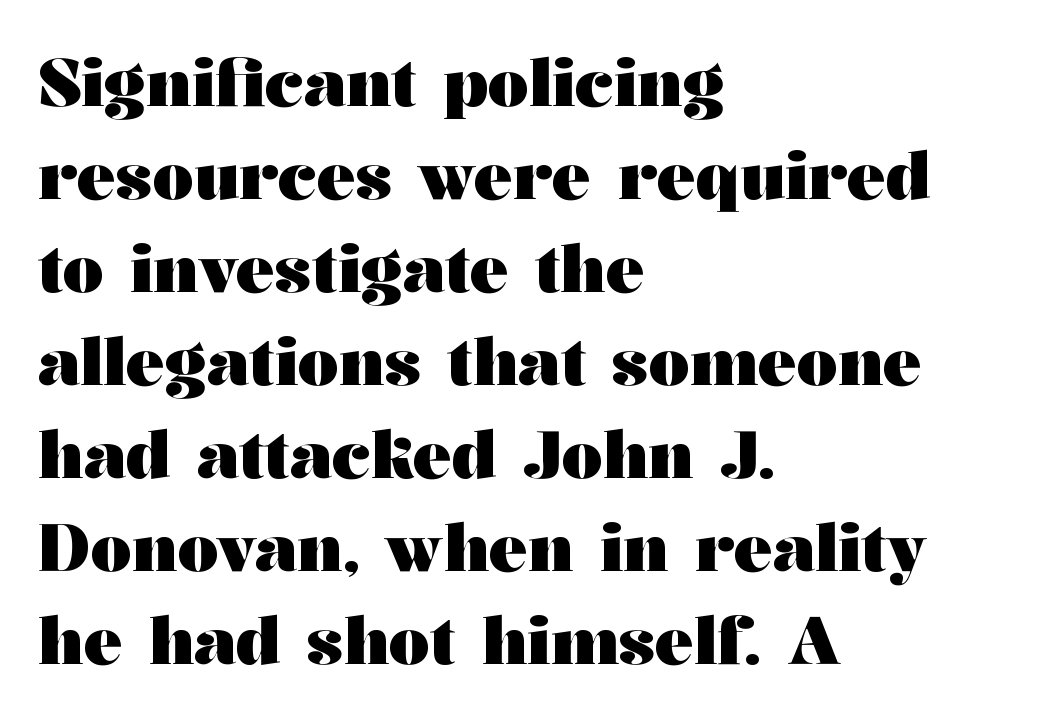
Q: Is the text bold? A: Yes.
Q: Is the text italic (slanted)? A: No, it is upright.
Q: Is the typeface a serif or a sans-serif typeface? A: Serif.
Q: Is the text underlined? A: No.
Q: How is the paragraph aligned? A: Left-aligned.
Q: Is the spacing between letters normal or unusually wide? A: Normal.
Q: Is the spacing between lines tight, normal or loose? A: Normal.
Q: Width (condensed, normal, or wide)? A: Wide.
Q: Stroke contrast? A: Medium.
Q: x-height? A: Medium.
Q: Monospaced? A: No.
